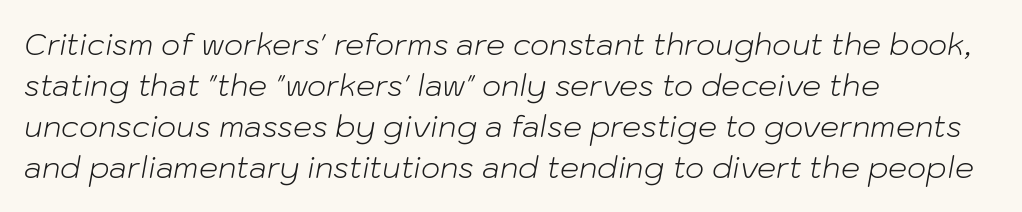
Q: Is the text bold? A: No.
Q: Is the text italic (slanted)? A: Yes, it leans right by about 10 degrees.
Q: Is the text underlined? A: No.
Q: How is the paragraph aligned? A: Left-aligned.
Q: Is the spacing between letters normal or unusually wide? A: Normal.
Q: Is the spacing between lines tight, normal or loose? A: Normal.
Q: Width (condensed, normal, or wide)? A: Normal.
Q: Stroke contrast? A: Low.
Q: x-height? A: Medium.
Q: Monospaced? A: No.
